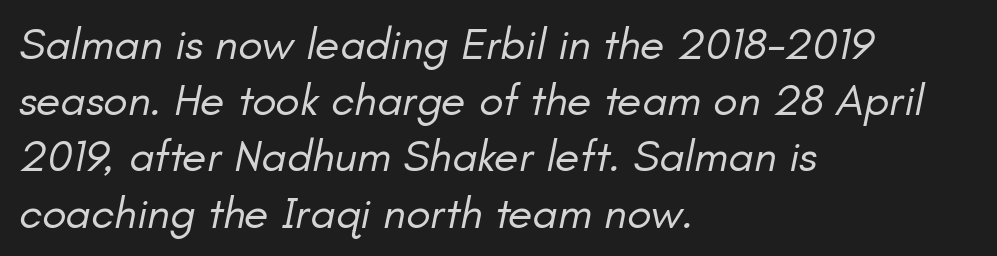
The image shows 45 px regular-weight type, italic (leaning right); set left-aligned, normal line spacing (1.25x), normal letter spacing, not underlined; low stroke contrast and a small x-height.
